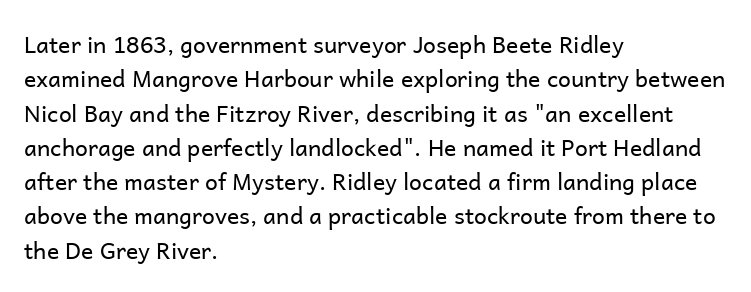
{"italic": "no", "bold": "no", "underline": "no", "align": "left", "line_spacing": "normal", "line_spacing_ratio": 1.49, "letter_spacing": "normal", "letter_spacing_em": 0.0, "glyph_px": 23}
